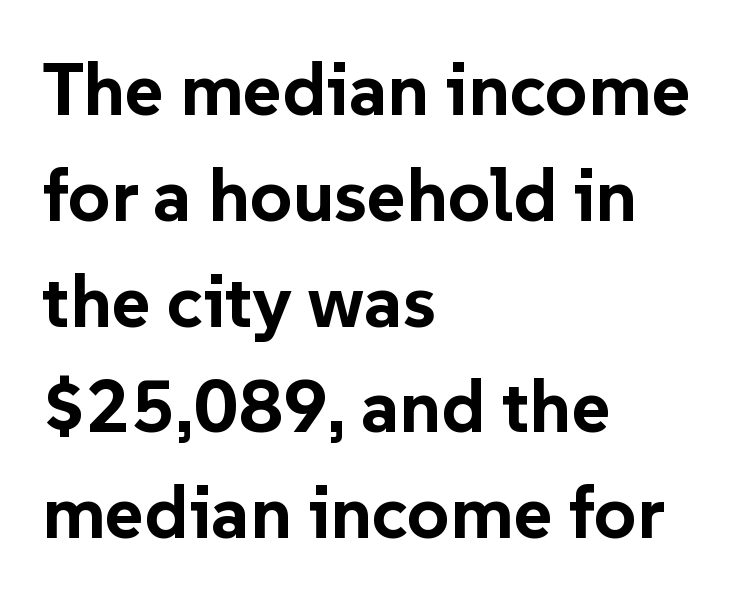
The image shows 74 px bold sans-serif type, upright; set left-aligned, normal line spacing (1.43x), normal letter spacing, not underlined; low stroke contrast and a medium x-height.
